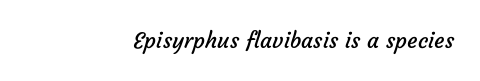
Q: Is the text bold? A: No.
Q: Is the text underlined? A: No.
Q: Is the spacing between letters normal or unusually wide? A: Normal.
